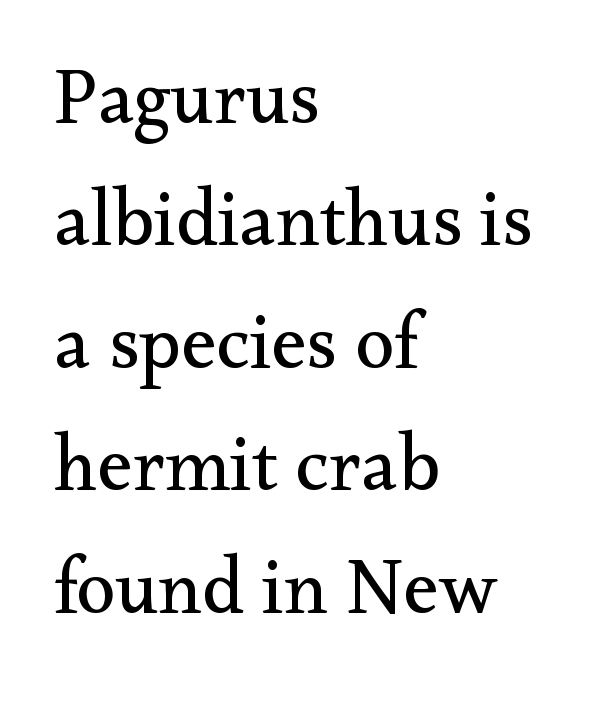
Q: Is the text bold? A: No.
Q: Is the text italic (slanted)? A: No, it is upright.
Q: Is the typeface a serif or a sans-serif typeface? A: Serif.
Q: Is the text underlined? A: No.
Q: How is the paragraph aligned? A: Left-aligned.
Q: Is the spacing between letters normal or unusually wide? A: Normal.
Q: Is the spacing between lines tight, normal or loose? A: Normal.
Q: Width (condensed, normal, or wide)? A: Normal.
Q: Stroke contrast? A: Medium.
Q: x-height? A: Small.
Q: Monospaced? A: No.
